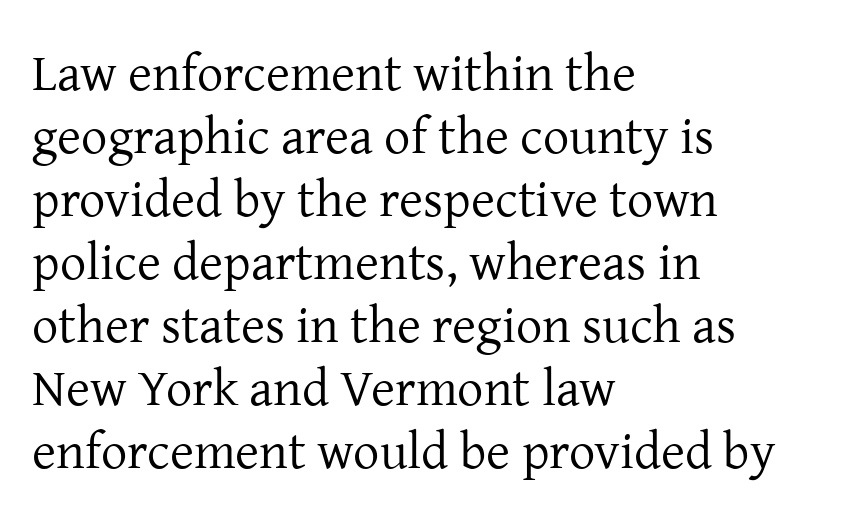
The image shows 52 px regular-weight serif type, upright; set left-aligned, line spacing 1.21x, normal letter spacing, not underlined; low stroke contrast and a medium x-height.
